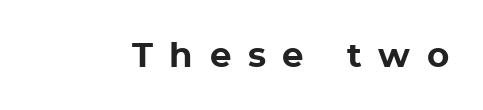
{"serif": "no", "italic": "no", "bold": "yes", "weight": "bold", "width": "normal", "stroke_contrast": "low", "x_height": "medium", "monospaced": "no", "underline": "no", "letter_spacing": "wide", "letter_spacing_em": 0.49, "glyph_px": 34}
